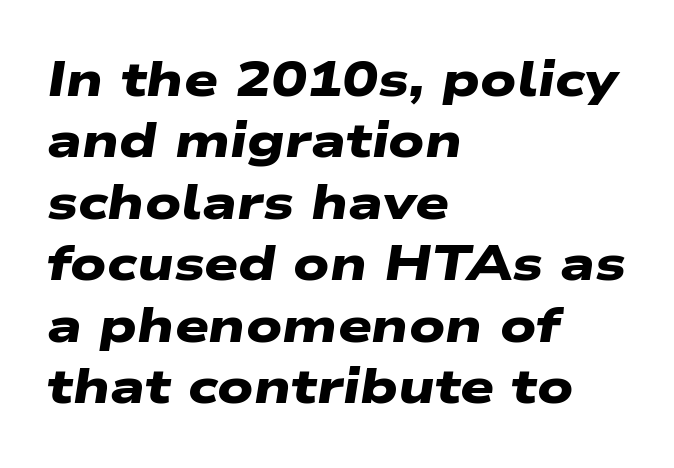
The image shows 48 px heavy, wide sans-serif type; set left-aligned, normal line spacing (1.28x), normal letter spacing, not underlined; low stroke contrast and a medium x-height.
